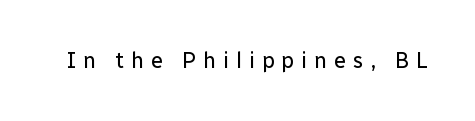
{"italic": "no", "bold": "no", "underline": "no", "letter_spacing": "wide", "letter_spacing_em": 0.31, "glyph_px": 22}
